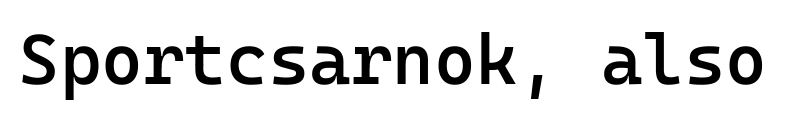
Caption: semibold face, moderately heavy strokes. This sample has the even, mechanical cadence of fixed-width lettering. Vertical strokes here are truly vertical. Words float on clear page, feet unadorned. The type is set solid horizontally, with unmodified tracking. This is sans-serif lettering, the kind often seen on screens and signage.
